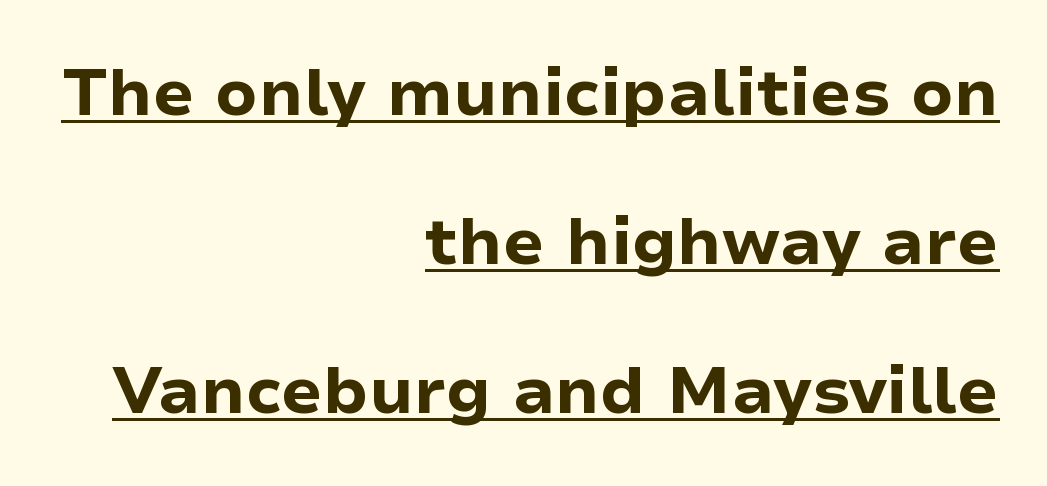
{"serif": "no", "italic": "no", "bold": "yes", "weight": "bold", "width": "normal", "stroke_contrast": "low", "x_height": "medium", "monospaced": "no", "underline": "yes", "align": "right", "line_spacing": "loose", "line_spacing_ratio": 2.26, "letter_spacing": "normal", "letter_spacing_em": 0.0, "glyph_px": 66}
